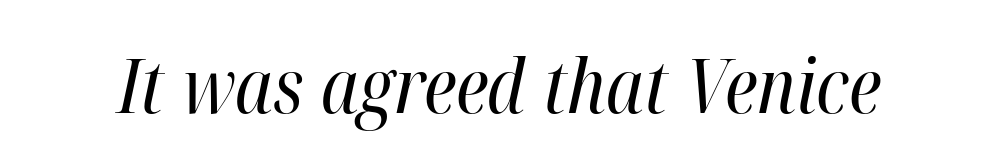
Spacing between characters is what you'd get straight out of the box. The strokes carry an ordinary text weight at most. The rendering uses natural spacing where letterforms have individual widths. Glance below the letters and you will spot only blank space.
